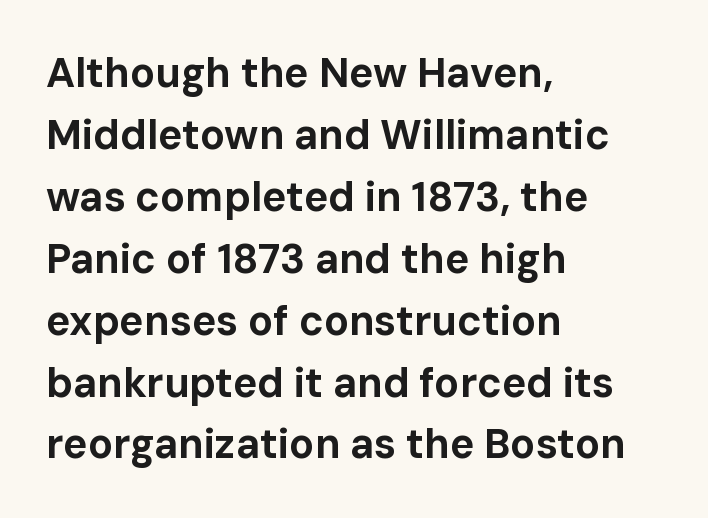
Is the type bold? Yes — the strokes are clearly thick and heavy. Inter-character spacing is left at the font's built-in metrics. What's the leading like? Ordinary, nothing unusual. Short and long lines alike share a common starting point at left. The face used here is proportionally spaced, like ordinary book or web type.
